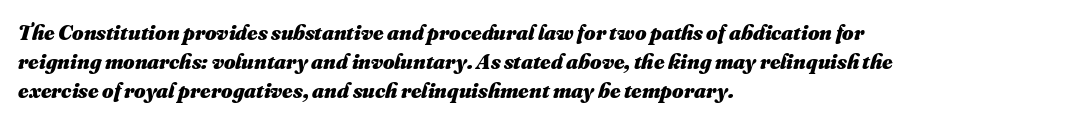
{"bold": "yes", "underline": "no", "align": "left", "line_spacing": "normal", "line_spacing_ratio": 1.31, "letter_spacing": "normal", "letter_spacing_em": 0.0, "glyph_px": 22}
